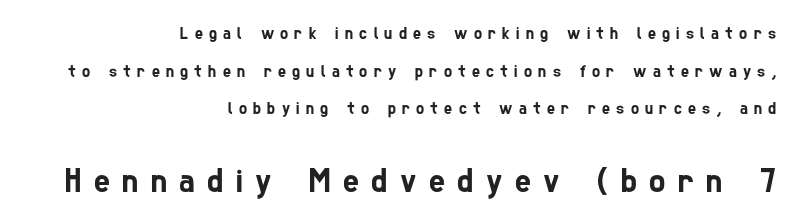
This rendering features lettering with no underline. The leading is generous, giving the passage an open texture. The text block is weighted toward the right margin, trailing off unevenly leftward. A typesetter would call this proportional, since set widths differ per character. Honestly, the letter spacing is so wide it's the main thing you notice. The font family rendered here belongs to the sans-serif group.
